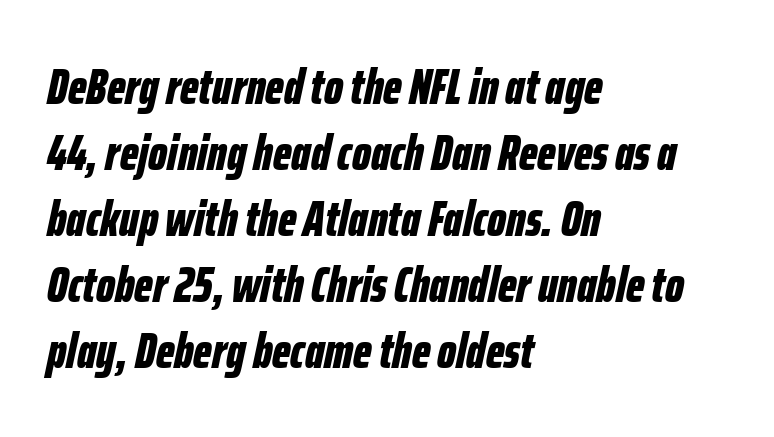
The image shows 50 px bold, condensed type, italic (leaning right); set left-aligned, normal line spacing (1.32x), normal letter spacing, not underlined; low stroke contrast and a medium x-height.
